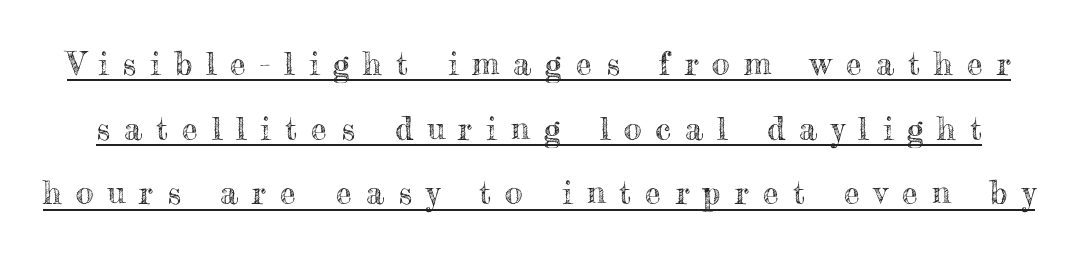
Q: Is the text italic (slanted)? A: No, it is upright.
Q: Is the text underlined? A: Yes.
Q: Is the spacing between letters normal or unusually wide? A: Unusually wide.
Q: Is the spacing between lines tight, normal or loose? A: Loose.
Q: Width (condensed, normal, or wide)? A: Normal.
Q: x-height? A: Small.
Q: Monospaced? A: No.
